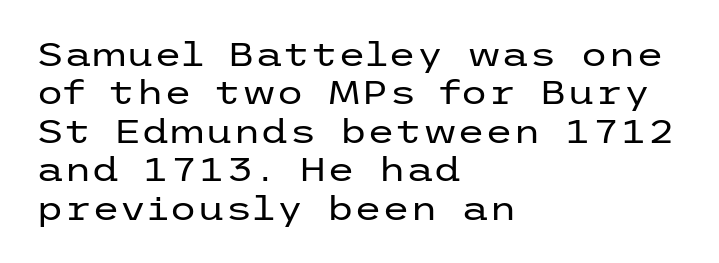
Q: Is the text bold? A: No.
Q: Is the text italic (slanted)? A: No, it is upright.
Q: Is the typeface a serif or a sans-serif typeface? A: Sans-serif.
Q: Is the text underlined? A: No.
Q: How is the paragraph aligned? A: Left-aligned.
Q: Is the spacing between letters normal or unusually wide? A: Normal.
Q: Width (condensed, normal, or wide)? A: Wide.
Q: Stroke contrast? A: Low.
Q: x-height? A: Medium.
